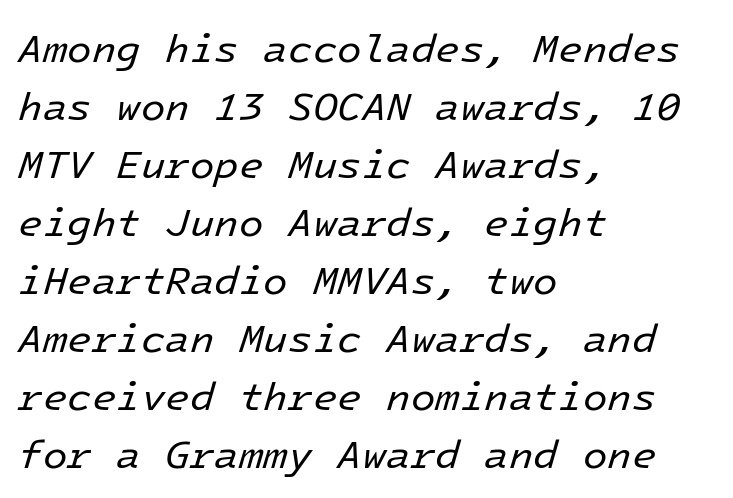
The image shows 40 px regular-weight type, italic (leaning right); set left-aligned, normal line spacing (1.45x), normal letter spacing, not underlined; low stroke contrast and a medium x-height.
